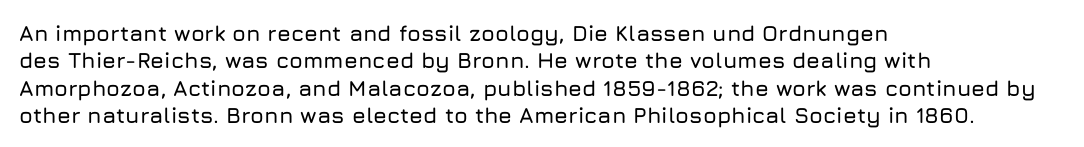
The lines are quadded left. Bare-footed words on every line. Notice how the stems are strictly vertical — no italics here. The gaps between neighbouring characters are ordinary and unremarkable.
